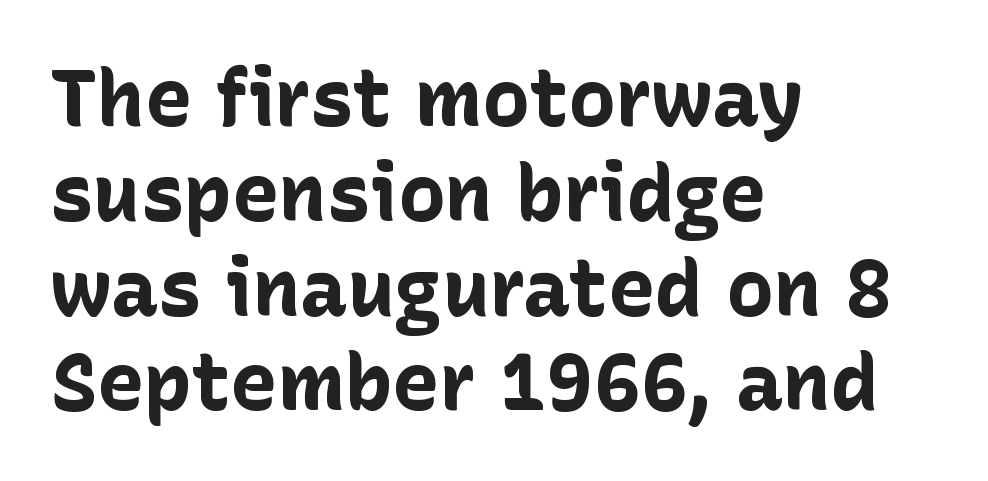
{"serif": "no", "italic": "no", "bold": "yes", "weight": "bold", "width": "normal", "stroke_contrast": "low", "x_height": "medium", "monospaced": "no", "underline": "no", "align": "left", "line_spacing_ratio": 1.2, "letter_spacing": "normal", "letter_spacing_em": 0.0, "glyph_px": 79}
